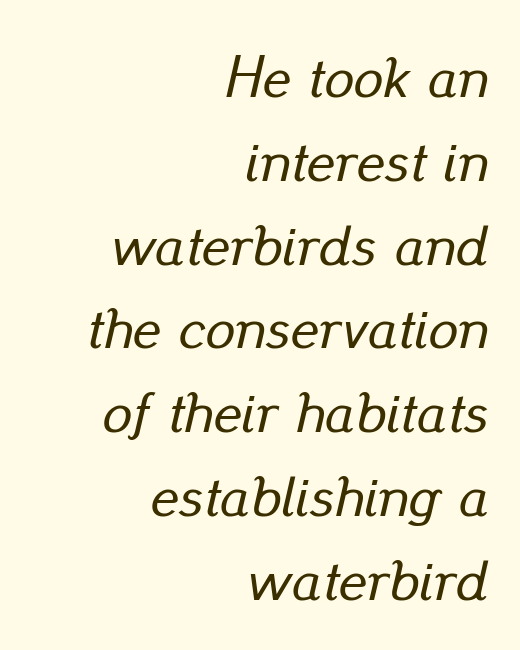
{"italic": "yes", "lean": "right", "slant_degrees": 13, "width": "normal", "stroke_contrast": "low", "x_height": "small", "monospaced": "no", "underline": "no", "align": "right", "line_spacing": "normal", "line_spacing_ratio": 1.42, "letter_spacing": "normal", "letter_spacing_em": 0.0, "glyph_px": 59}
